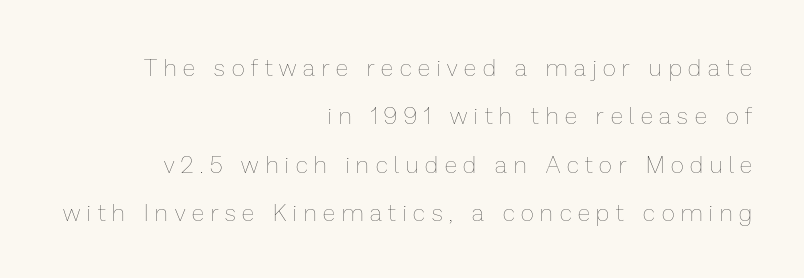
Q: Is the text bold? A: No.
Q: Is the text italic (slanted)? A: No, it is upright.
Q: Is the text underlined? A: No.
Q: How is the paragraph aligned? A: Right-aligned.
Q: Is the spacing between letters normal or unusually wide? A: Unusually wide.
Q: Is the spacing between lines tight, normal or loose? A: Loose.
